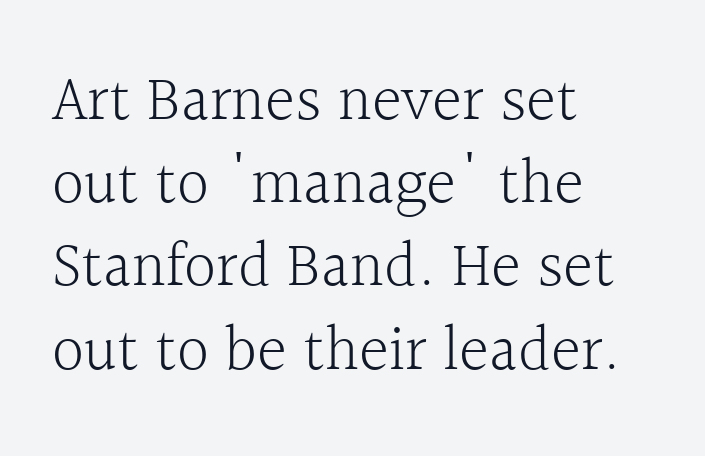
{"serif": "yes", "italic": "no", "bold": "no", "weight": "light", "width": "normal", "x_height": "medium", "monospaced": "no", "underline": "no", "align": "left", "line_spacing": "normal", "line_spacing_ratio": 1.3, "letter_spacing": "normal", "letter_spacing_em": 0.0, "glyph_px": 64}
